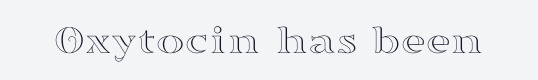
The image shows 43 px wide serif type, upright; set normal letter spacing, not underlined; high stroke contrast and a small x-height.
